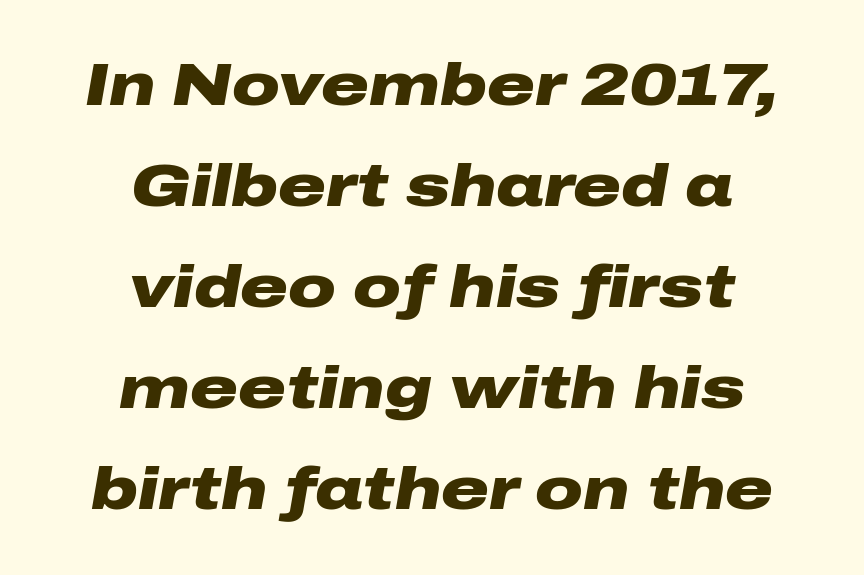
Q: Is the text bold? A: Yes.
Q: Is the text italic (slanted)? A: Yes, it leans right by about 10 degrees.
Q: Is the text underlined? A: No.
Q: How is the paragraph aligned? A: Centered.
Q: Is the spacing between letters normal or unusually wide? A: Normal.
Q: Width (condensed, normal, or wide)? A: Wide.
Q: Stroke contrast? A: Low.
Q: x-height? A: Medium.
Q: Monospaced? A: No.
